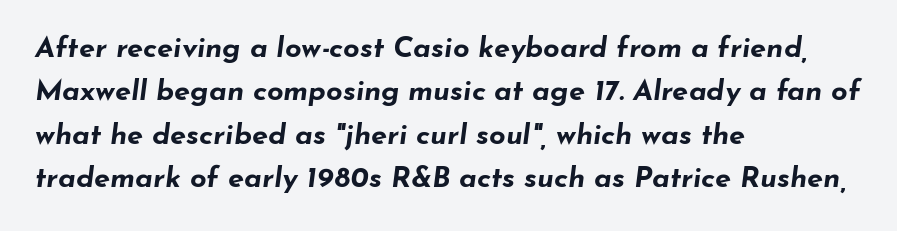
The letters are slanted; this is an italic face. The designer left line spacing at the default. The area under the type is left untouched. The letters are bold, with thick, heavy strokes. Notice how the passage keeps a crisp vertical edge on the left only.
